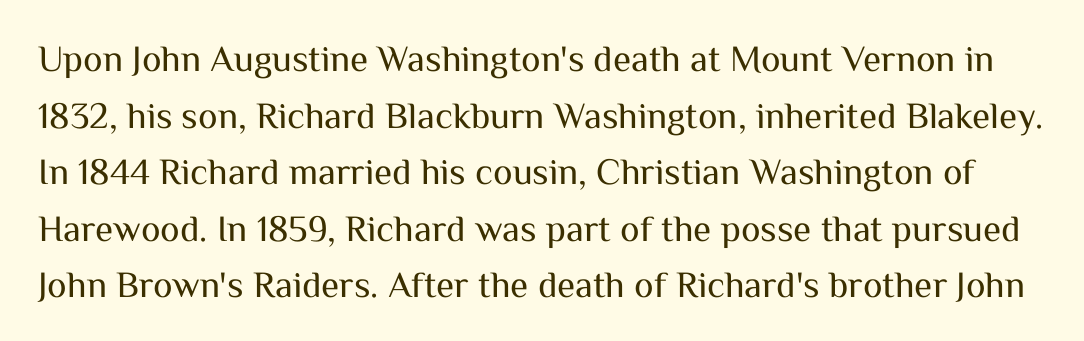
Q: Is the text bold? A: No.
Q: Is the text italic (slanted)? A: No, it is upright.
Q: Is the typeface a serif or a sans-serif typeface? A: Sans-serif.
Q: Is the text underlined? A: No.
Q: Is the spacing between letters normal or unusually wide? A: Normal.
Q: Is the spacing between lines tight, normal or loose? A: Normal.
Q: Width (condensed, normal, or wide)? A: Normal.
Q: Stroke contrast? A: Medium.
Q: x-height? A: Medium.
Q: Monospaced? A: No.
